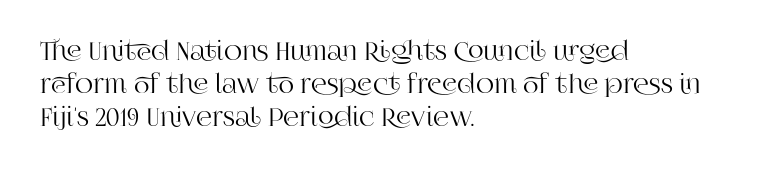
Q: Is the text italic (slanted)? A: No, it is upright.
Q: Is the text underlined? A: No.
Q: How is the paragraph aligned? A: Left-aligned.
Q: Is the spacing between letters normal or unusually wide? A: Normal.
Q: Is the spacing between lines tight, normal or loose? A: Normal.
